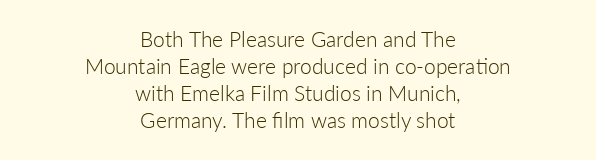
Counters stay open thanks to moderate or lighter strokes. Notice how descenders clear the ascenders below comfortably — that's standard leading. No word sits above an underline. Observe the ordinary spacing: letters are neighbours, not strangers. Horizontally, the lines are justified to the midpoint only. In terms of posture, this sample is upright.
